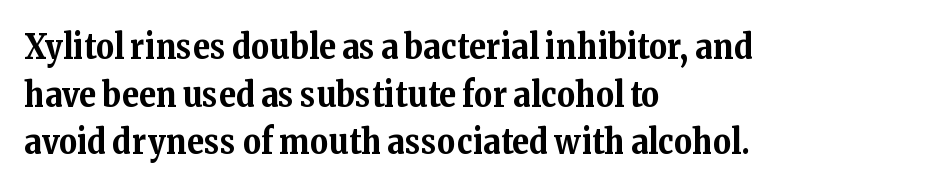
{"serif": "yes", "italic": "no", "bold": "yes", "weight": "bold", "width": "normal", "stroke_contrast": "medium", "x_height": "medium", "monospaced": "no", "underline": "no", "align": "left", "line_spacing": "normal", "line_spacing_ratio": 1.36, "letter_spacing": "normal", "letter_spacing_em": 0.0, "glyph_px": 35}
